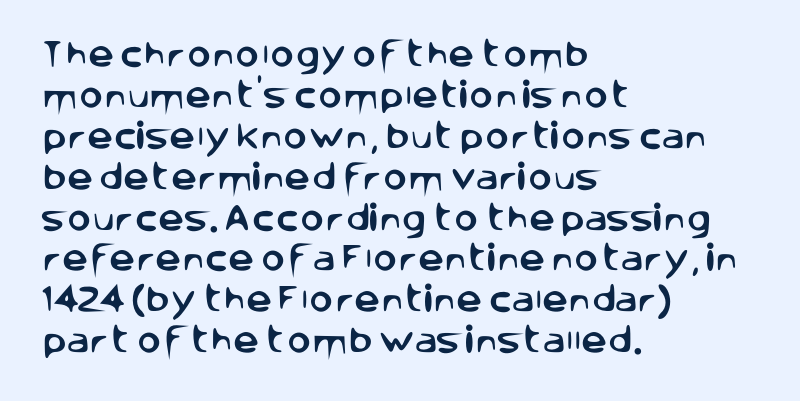
Q: Is the text italic (slanted)? A: No, it is upright.
Q: Is the typeface a serif or a sans-serif typeface? A: Sans-serif.
Q: Is the text underlined? A: No.
Q: How is the paragraph aligned? A: Left-aligned.
Q: Is the spacing between letters normal or unusually wide? A: Normal.
Q: Is the spacing between lines tight, normal or loose? A: Normal.
Q: Width (condensed, normal, or wide)? A: Normal.
Q: Stroke contrast? A: Low.
Q: x-height? A: Large.
Q: Monospaced? A: No.
